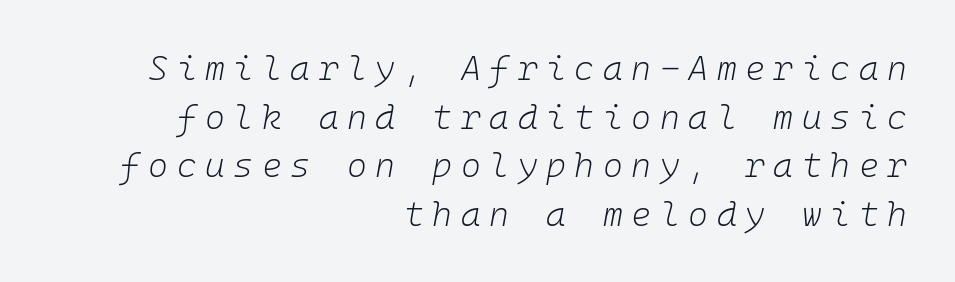
The image shows 34 px light type, italic (leaning right), monospaced; set right-aligned, normal line spacing (1.43x), unusually wide letter spacing (+0.25 em), not underlined; low stroke contrast and a medium x-height.
